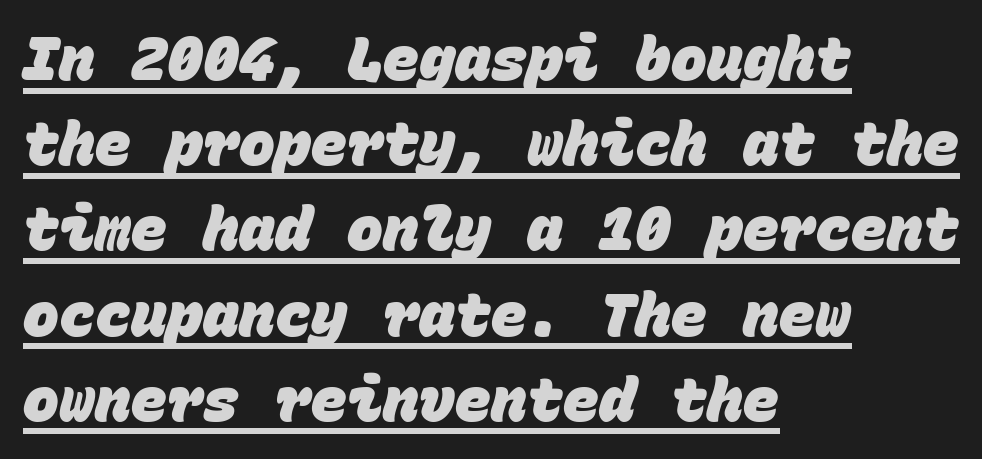
Q: Is the text bold? A: Yes.
Q: Is the typeface a serif or a sans-serif typeface? A: Sans-serif.
Q: Is the text underlined? A: Yes.
Q: How is the paragraph aligned? A: Left-aligned.
Q: Is the spacing between letters normal or unusually wide? A: Normal.
Q: Is the spacing between lines tight, normal or loose? A: Normal.
Q: Width (condensed, normal, or wide)? A: Normal.
Q: Stroke contrast? A: Low.
Q: x-height? A: Large.
Q: Monospaced? A: Yes.
